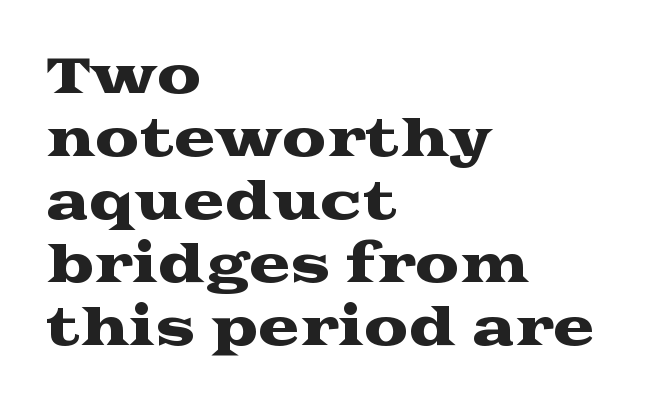
Q: Is the text italic (slanted)? A: No, it is upright.
Q: Is the typeface a serif or a sans-serif typeface? A: Serif.
Q: Is the text underlined? A: No.
Q: How is the paragraph aligned? A: Left-aligned.
Q: Is the spacing between letters normal or unusually wide? A: Normal.
Q: Is the spacing between lines tight, normal or loose? A: Normal.
Q: Width (condensed, normal, or wide)? A: Wide.
Q: Stroke contrast? A: Medium.
Q: x-height? A: Medium.
Q: Monospaced? A: No.
